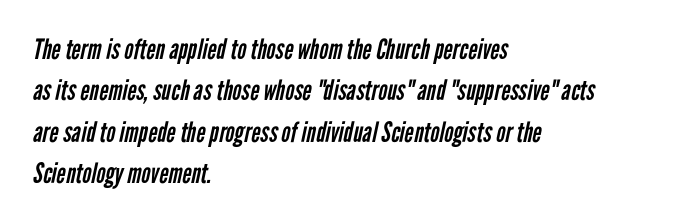
Q: Is the text bold? A: No.
Q: Is the typeface a serif or a sans-serif typeface? A: Sans-serif.
Q: Is the text underlined? A: No.
Q: How is the paragraph aligned? A: Left-aligned.
Q: Is the spacing between letters normal or unusually wide? A: Normal.
Q: Is the spacing between lines tight, normal or loose? A: Normal.
Q: Width (condensed, normal, or wide)? A: Condensed.
Q: Stroke contrast? A: Low.
Q: x-height? A: Medium.
Q: Monospaced? A: No.
